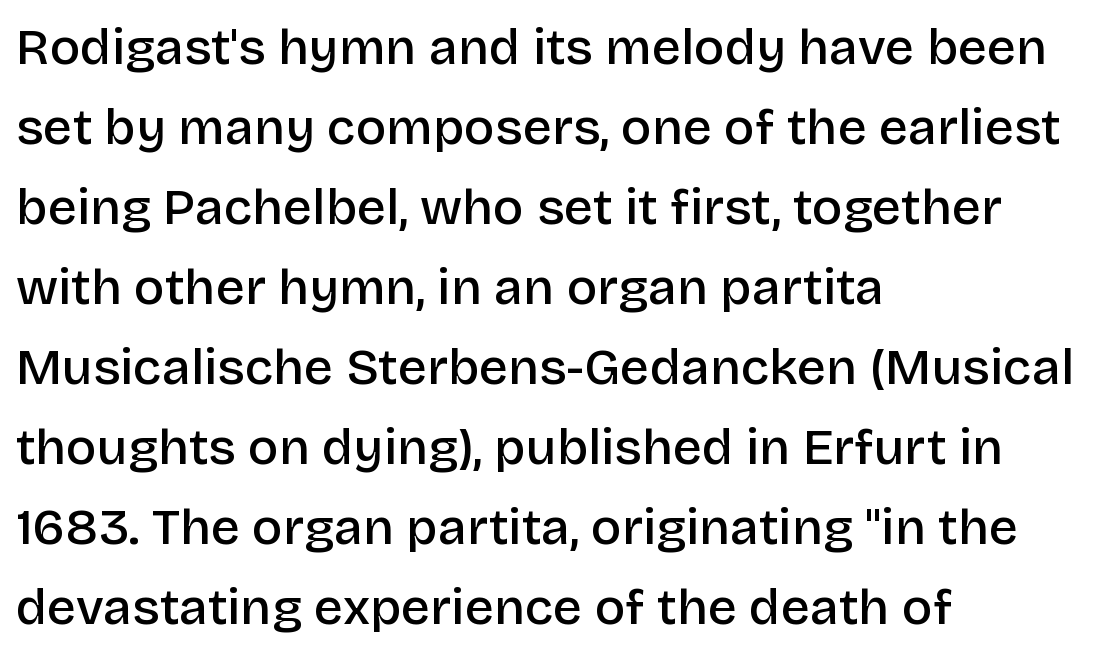
{"serif": "no", "italic": "no", "bold": "semi", "weight": "semibold", "width": "normal", "stroke_contrast": "low", "x_height": "large", "monospaced": "no", "underline": "no", "align": "left", "line_spacing": "normal", "line_spacing_ratio": 1.57, "letter_spacing": "normal", "letter_spacing_em": 0.0, "glyph_px": 51}
